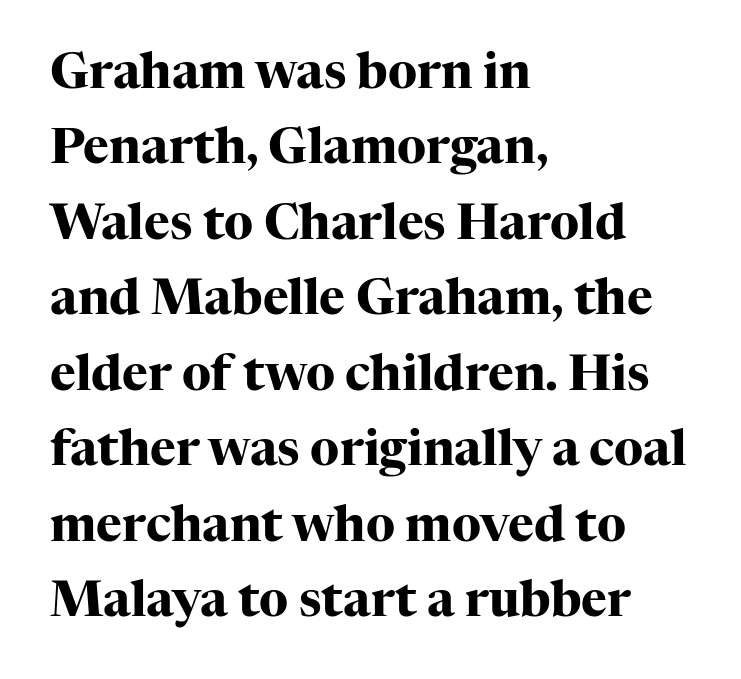
The image shows 49 px heavy serif type, upright; set left-aligned, normal line spacing (1.54x), normal letter spacing, not underlined; high stroke contrast and a medium x-height.
